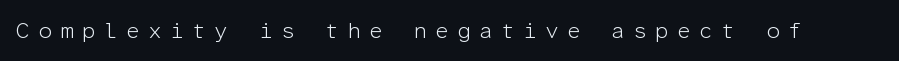
Q: Is the text bold? A: No.
Q: Is the text italic (slanted)? A: No, it is upright.
Q: Is the text underlined? A: No.
Q: Is the spacing between letters normal or unusually wide? A: Unusually wide.
